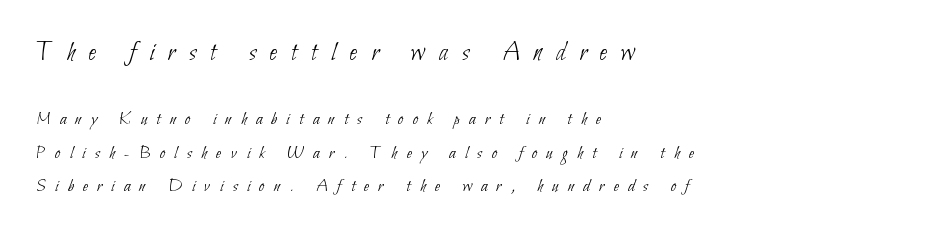
The image shows 28 px thin, condensed sans-serif type; set left-aligned, line spacing 1.75x, unusually wide letter spacing (+0.49 em), not underlined; the first (top) block is 1.47x larger; low stroke contrast and a small x-height.
